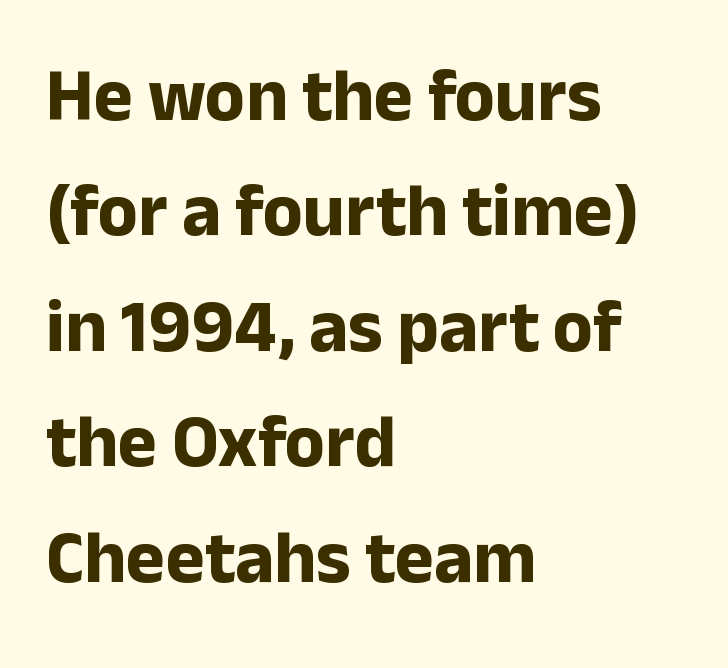
Q: Is the text bold? A: Yes.
Q: Is the text italic (slanted)? A: No, it is upright.
Q: Is the typeface a serif or a sans-serif typeface? A: Sans-serif.
Q: Is the text underlined? A: No.
Q: How is the paragraph aligned? A: Left-aligned.
Q: Is the spacing between letters normal or unusually wide? A: Normal.
Q: Is the spacing between lines tight, normal or loose? A: Normal.
Q: Width (condensed, normal, or wide)? A: Normal.
Q: Stroke contrast? A: Low.
Q: x-height? A: Medium.
Q: Monospaced? A: No.
